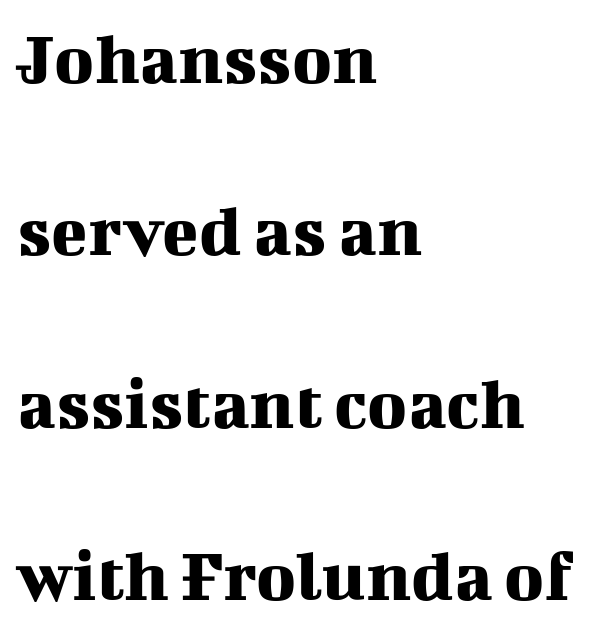
Q: Is the text italic (slanted)? A: No, it is upright.
Q: Is the typeface a serif or a sans-serif typeface? A: Serif.
Q: Is the text underlined? A: No.
Q: How is the paragraph aligned? A: Left-aligned.
Q: Is the spacing between letters normal or unusually wide? A: Normal.
Q: Is the spacing between lines tight, normal or loose? A: Loose.
Q: Width (condensed, normal, or wide)? A: Normal.
Q: Stroke contrast? A: Medium.
Q: x-height? A: Medium.
Q: Monospaced? A: No.
